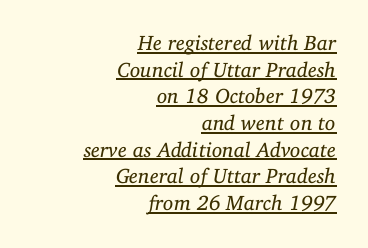
Q: Is the text bold? A: No.
Q: Is the text italic (slanted)? A: Yes, it leans right by about 11 degrees.
Q: Is the text underlined? A: Yes.
Q: How is the paragraph aligned? A: Right-aligned.
Q: Is the spacing between letters normal or unusually wide? A: Normal.
Q: Is the spacing between lines tight, normal or loose? A: Normal.
